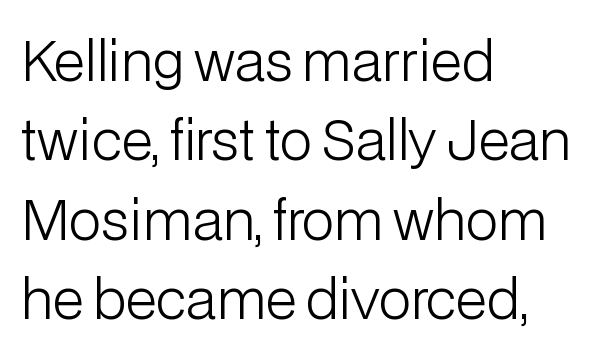
Plain, unruled lines of type. This is not heavy type; no bold has been used. Quick note: not italic, upright. Each letter keeps its own natural width here, so spacing adapts to shape. Each line starts at the same left margin while the right side varies.
